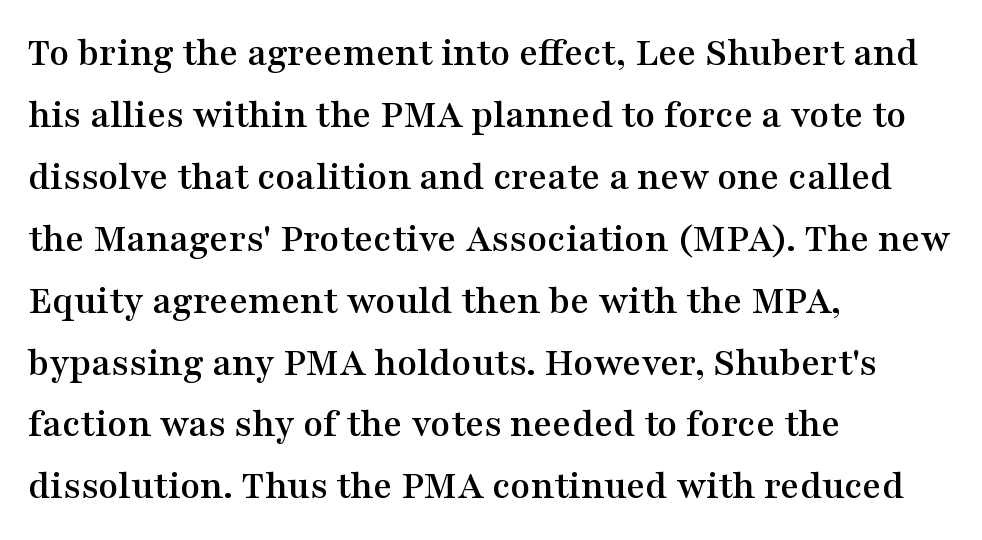
Evenly set lines give the paragraph a standard silhouette. Yep, those are serifs on the letters. The setting favours the left margin, as ordinary paragraphs usually do. How are the letters spaced? Ordinarily, with no added tracking.
